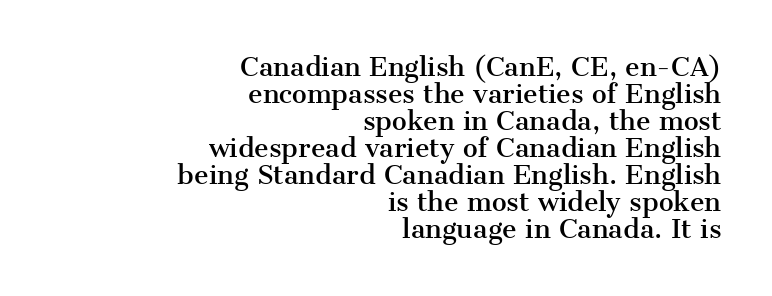
Q: Is the text italic (slanted)? A: No, it is upright.
Q: Is the text underlined? A: No.
Q: How is the paragraph aligned? A: Right-aligned.
Q: Is the spacing between letters normal or unusually wide? A: Normal.
Q: Is the spacing between lines tight, normal or loose? A: Tight.
